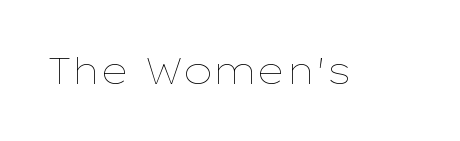
Nothing unusual about the tracking: characters are spaced as the font intends. The rendering uses natural spacing where letterforms have individual widths. Honestly, there is no underline to notice here at all. These glyphs show unthickened strokes, regular width or finer. These lines were composed using upright roman letters.
